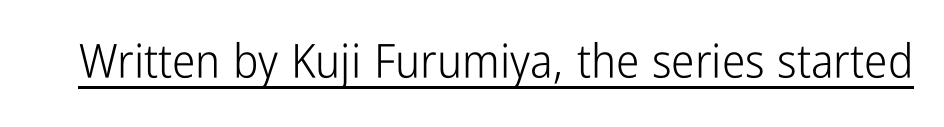
The image shows 47 px light, condensed sans-serif type, upright; set normal letter spacing, underlined; low stroke contrast and a medium x-height.
